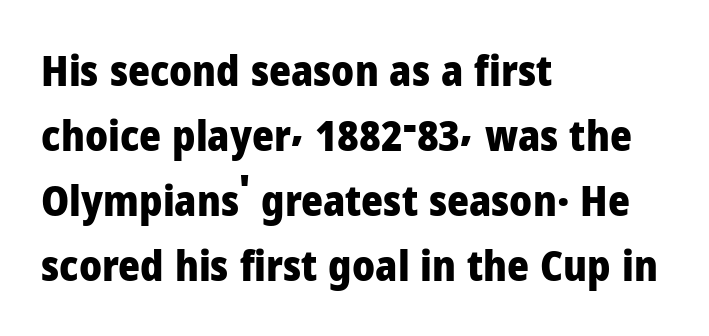
{"serif": "no", "italic": "no", "bold": "yes", "weight": "heavy", "width": "normal", "stroke_contrast": "low", "x_height": "medium", "monospaced": "no", "underline": "no", "align": "left", "line_spacing": "normal", "line_spacing_ratio": 1.55, "letter_spacing": "normal", "letter_spacing_em": 0.0, "glyph_px": 42}
